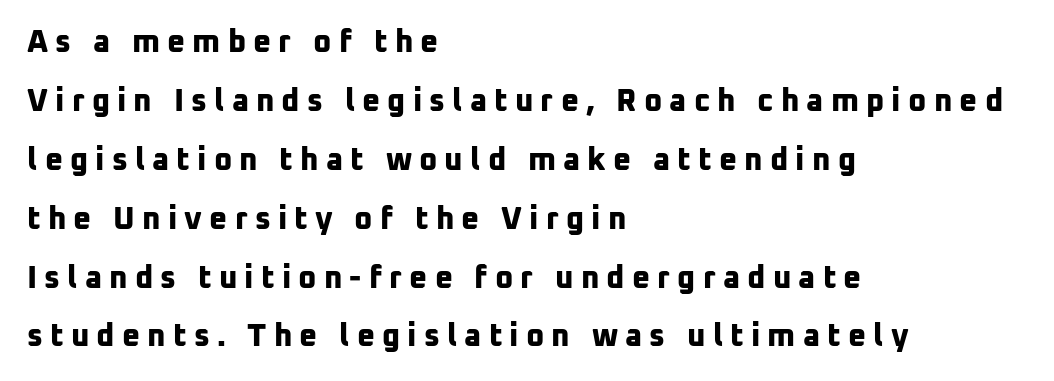
Q: Is the text bold? A: Yes.
Q: Is the typeface a serif or a sans-serif typeface? A: Sans-serif.
Q: Is the text underlined? A: No.
Q: How is the paragraph aligned? A: Left-aligned.
Q: Is the spacing between letters normal or unusually wide? A: Unusually wide.
Q: Is the spacing between lines tight, normal or loose? A: Loose.
Q: Width (condensed, normal, or wide)? A: Normal.
Q: Stroke contrast? A: Low.
Q: x-height? A: Medium.
Q: Monospaced? A: No.
